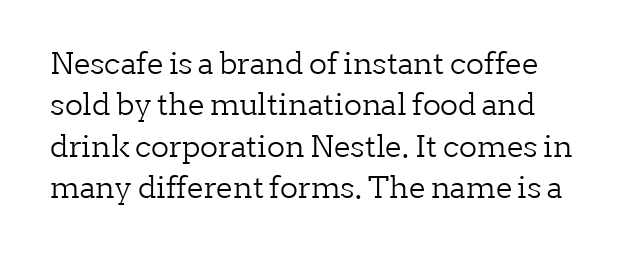
Q: Is the text bold? A: No.
Q: Is the text italic (slanted)? A: No, it is upright.
Q: Is the typeface a serif or a sans-serif typeface? A: Serif.
Q: Is the text underlined? A: No.
Q: Is the spacing between letters normal or unusually wide? A: Normal.
Q: Is the spacing between lines tight, normal or loose? A: Normal.
Q: Width (condensed, normal, or wide)? A: Normal.
Q: Stroke contrast? A: Low.
Q: x-height? A: Medium.
Q: Monospaced? A: No.
